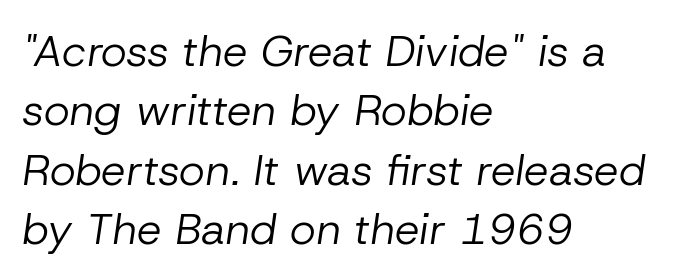
Looks like regular typesetting: each glyph gets only the width it needs. Nobody drew a line under any word here. Stroke mass is kept to a normal reading level or below. Successive baselines arrive at the customary interval. In terms of posture, this sample is oblique.
